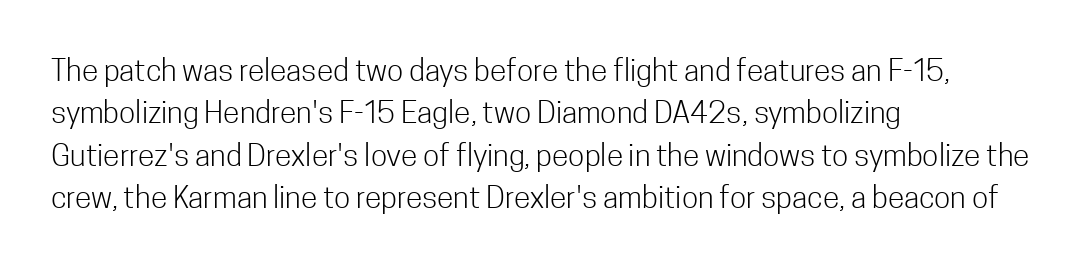
{"serif": "no", "italic": "no", "bold": "no", "weight": "light", "width": "condensed", "stroke_contrast": "low", "x_height": "medium", "monospaced": "no", "underline": "no", "align": "left", "line_spacing": "normal", "line_spacing_ratio": 1.41, "letter_spacing": "normal", "letter_spacing_em": 0.0, "glyph_px": 30}
